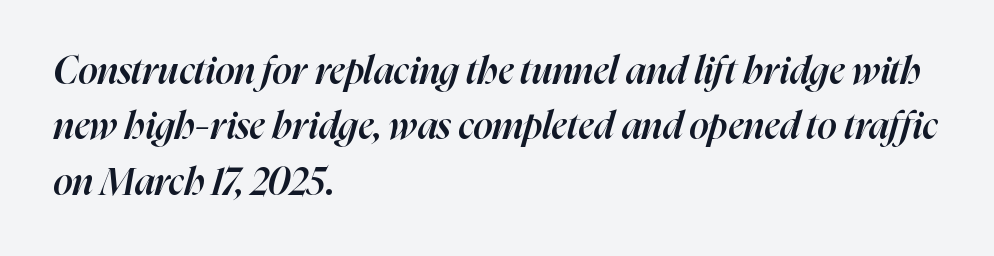
Q: Is the text bold? A: Semi-bold.
Q: Is the text italic (slanted)? A: Yes, it leans right by about 16 degrees.
Q: Is the text underlined? A: No.
Q: How is the paragraph aligned? A: Left-aligned.
Q: Is the spacing between letters normal or unusually wide? A: Normal.
Q: Is the spacing between lines tight, normal or loose? A: Normal.
Q: Width (condensed, normal, or wide)? A: Normal.
Q: Stroke contrast? A: High.
Q: x-height? A: Medium.
Q: Monospaced? A: No.
